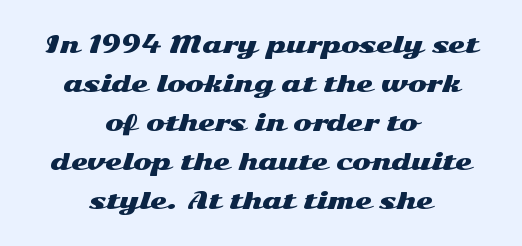
The image shows 22 px text type; set centered, line spacing 1.77x, normal letter spacing, not underlined.
